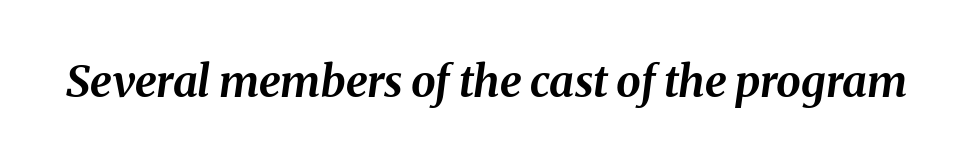
Is this a fixed-width face? No — the glyphs have proportional, varying widths. Bold? Absolutely — the strokes are thick and heavy. Compared with ordinary roman type, these characters are visibly tilted. Each row of text sits above clean, open space. Inter-character spacing is left at the font's built-in metrics.
